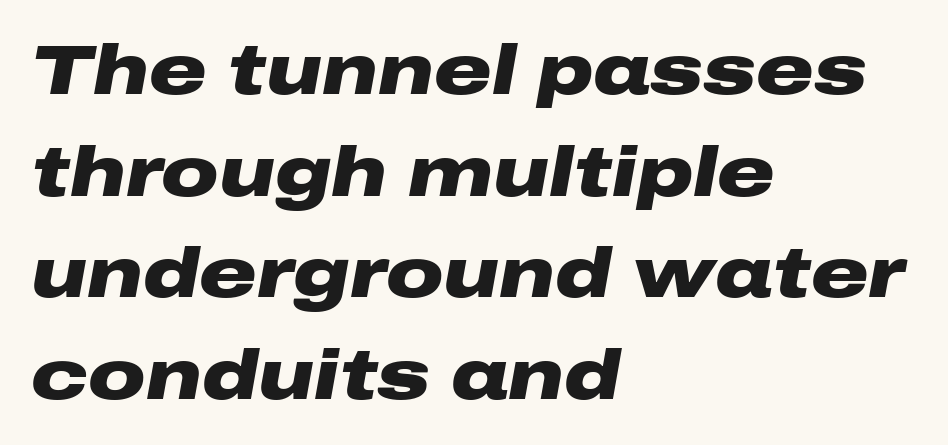
The image shows 71 px heavy, wide type, italic (leaning right); set left-aligned, normal line spacing (1.43x), normal letter spacing, not underlined; low stroke contrast and a medium x-height.
